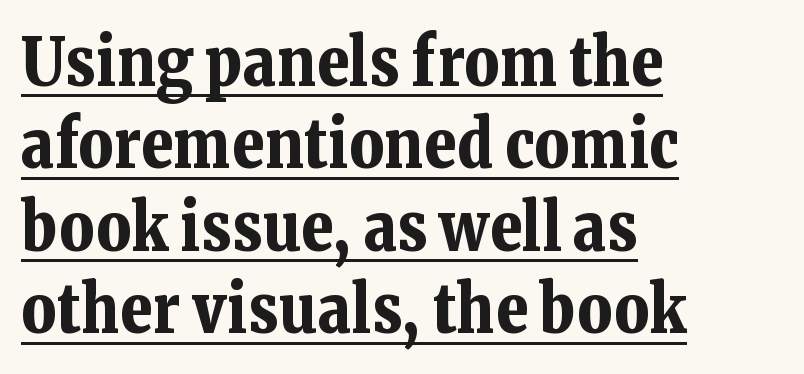
The image shows 66 px bold serif type, upright; set left-aligned, normal line spacing (1.25x), normal letter spacing, underlined; low stroke contrast and a medium x-height.
